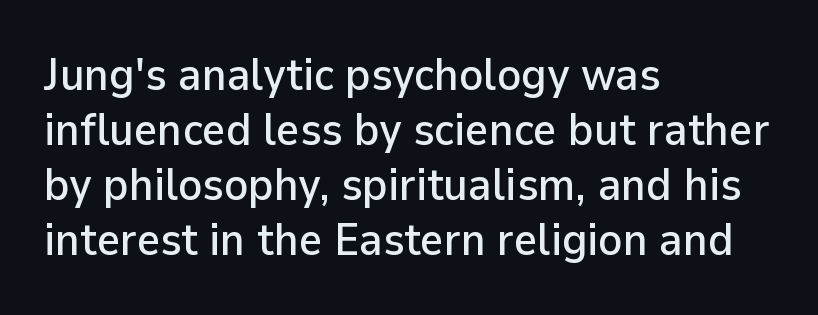
Q: Is the text italic (slanted)? A: No, it is upright.
Q: Is the typeface a serif or a sans-serif typeface? A: Sans-serif.
Q: Is the text underlined? A: No.
Q: How is the paragraph aligned? A: Left-aligned.
Q: Is the spacing between letters normal or unusually wide? A: Normal.
Q: Width (condensed, normal, or wide)? A: Normal.
Q: Stroke contrast? A: Low.
Q: x-height? A: Medium.
Q: Monospaced? A: No.
